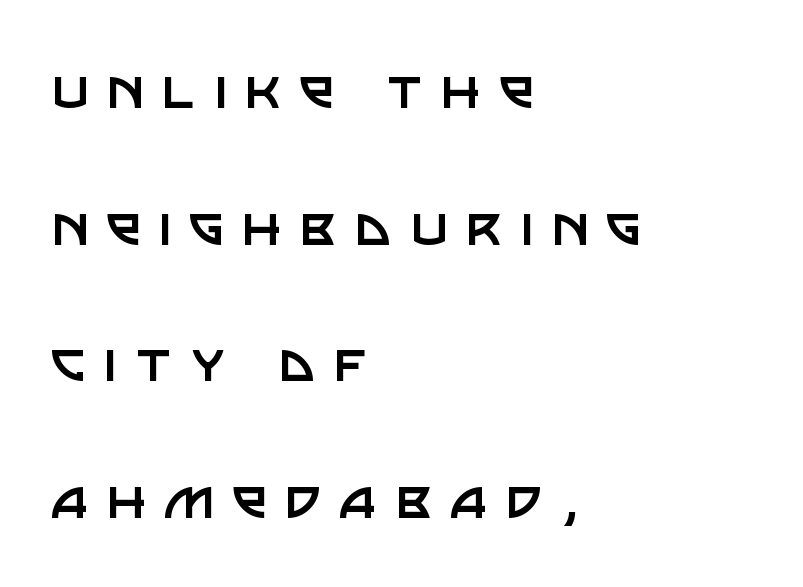
Note: no serifs on the glyphs. Does the lettering tilt? It doesn't — this is upright. The block of text is sparse from top to bottom, with ample space between rows. Is the type heavy? It reads as light-to-regular instead. Underline: absent. Think of a printed novel: that variable character pitch is what you see here.
